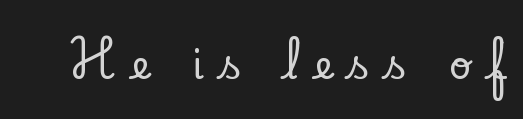
Q: Is the text italic (slanted)? A: No, it is upright.
Q: Is the typeface a serif or a sans-serif typeface? A: Serif.
Q: Is the text underlined? A: No.
Q: Is the spacing between letters normal or unusually wide? A: Unusually wide.
Q: Width (condensed, normal, or wide)? A: Normal.
Q: Stroke contrast? A: Low.
Q: x-height? A: Small.
Q: Monospaced? A: No.
